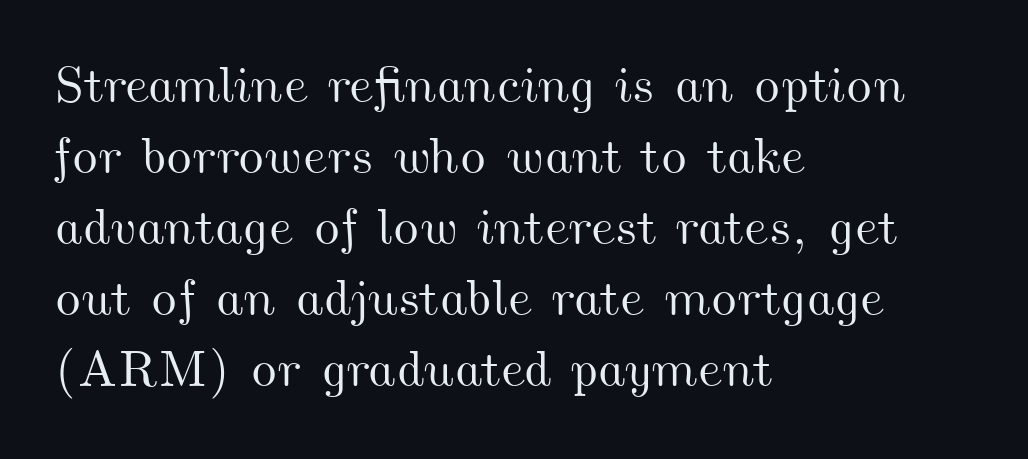
Q: Is the text underlined? A: No.
Q: How is the paragraph aligned? A: Left-aligned.
Q: Is the spacing between letters normal or unusually wide? A: Normal.
Q: Is the spacing between lines tight, normal or loose? A: Normal.
Q: Width (condensed, normal, or wide)? A: Wide.
Q: Stroke contrast? A: Medium.
Q: x-height? A: Small.
Q: Monospaced? A: No.
